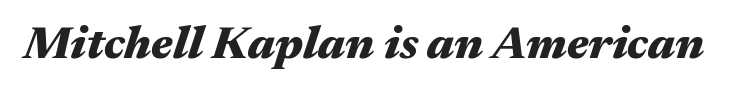
Q: Is the text bold? A: Yes.
Q: Is the text italic (slanted)? A: Yes, it leans right by about 17 degrees.
Q: Is the text underlined? A: No.
Q: Is the spacing between letters normal or unusually wide? A: Normal.
Q: Width (condensed, normal, or wide)? A: Wide.
Q: Stroke contrast? A: Medium.
Q: x-height? A: Medium.
Q: Monospaced? A: No.
